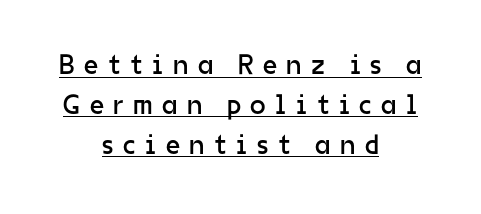
A typographer would call this underscored text. This sample has the flowing, uneven cadence of proportional lettering. Unlike a traditional serif, this face leaves its strokes unadorned. Between one letter and the next there's a generous, obvious gap. Casual observation: everything's sitting right in the middle. This sample keeps an unexceptional amount of space between lines.
